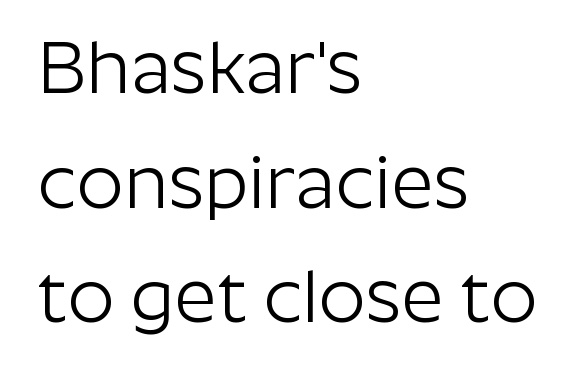
What's the leading like? Ordinary, nothing unusual. Varying glyph widths throughout — classic text-font behaviour. Typographically, this falls in the sans-serif category. Characters follow at the spacing the type designer built in. The lines in this sample share a left origin and differ only in where they stop. Descenders are the only things crossing below the line.
